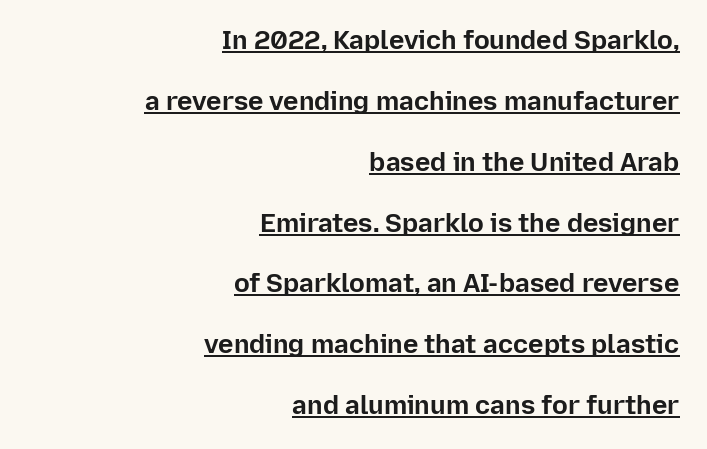
Q: Is the text bold? A: Yes.
Q: Is the text italic (slanted)? A: No, it is upright.
Q: Is the text underlined? A: Yes.
Q: How is the paragraph aligned? A: Right-aligned.
Q: Is the spacing between letters normal or unusually wide? A: Normal.
Q: Is the spacing between lines tight, normal or loose? A: Loose.
